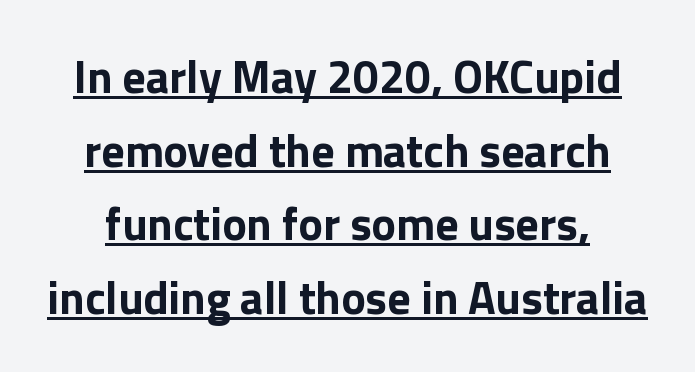
{"serif": "no", "italic": "no", "bold": "yes", "weight": "bold", "width": "normal", "stroke_contrast": "low", "x_height": "medium", "monospaced": "no", "underline": "yes", "line_spacing": "normal", "line_spacing_ratio": 1.6, "letter_spacing": "normal", "letter_spacing_em": 0.0, "glyph_px": 46}
